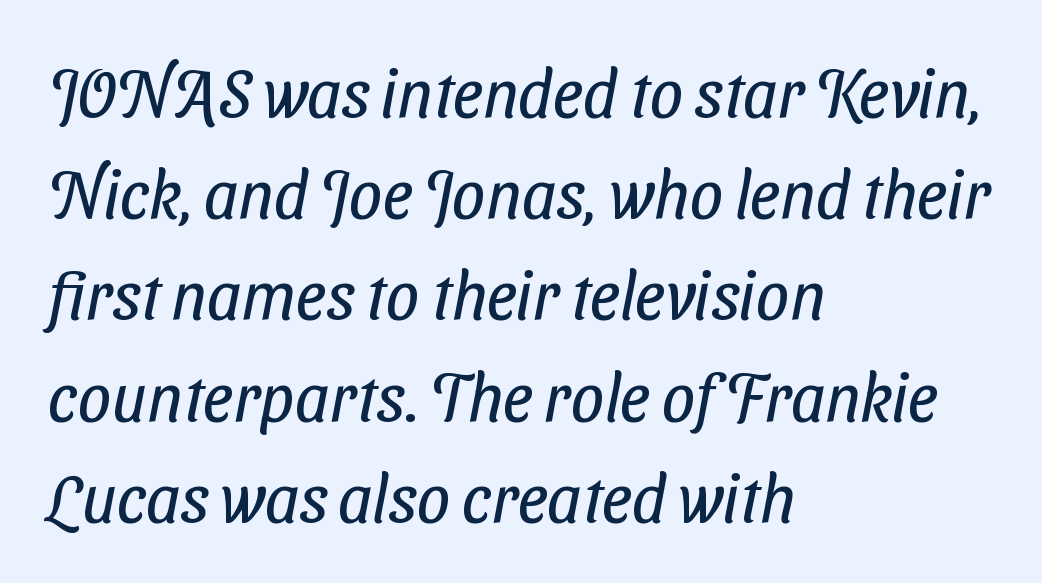
The rendering uses natural spacing where letterforms have individual widths. Check the space under the baseline: it is left empty. The passage shown has conventional tracking throughout. One-word summary of the alignment: left. Unlike a traditional serif, this face leaves its strokes unadorned. What's the leading like? Ordinary, nothing unusual.
